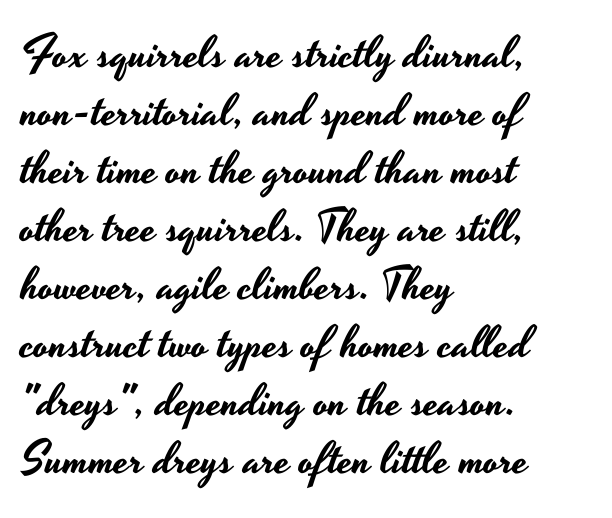
Q: Is the text italic (slanted)? A: Yes.
Q: Is the typeface a serif or a sans-serif typeface? A: Sans-serif.
Q: Is the text underlined? A: No.
Q: How is the paragraph aligned? A: Left-aligned.
Q: Is the spacing between letters normal or unusually wide? A: Normal.
Q: Is the spacing between lines tight, normal or loose? A: Normal.
Q: Width (condensed, normal, or wide)? A: Wide.
Q: Stroke contrast? A: Low.
Q: x-height? A: Small.
Q: Monospaced? A: No.
